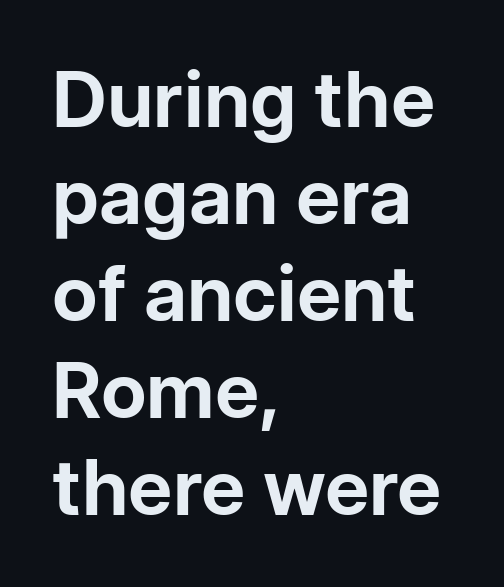
These lines sit exactly where default settings would place them. These lines keep a tight, regular rhythm from letter to letter. Caption: multi-line text, flush left, ragged right. Bold? Absolutely — the strokes are thick and heavy.
